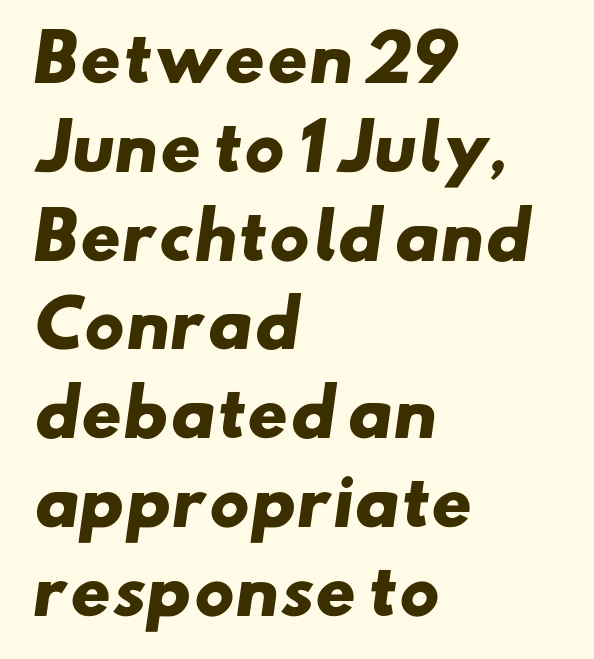
The font is running at its bold setting. The area under the type is left untouched. Each letter's strokes conclude bluntly, with no projecting serifs. Compared with a centered layout, this one pins lines to the left instead. Here the designer chose a conventional face with non-uniform glyph widths. The lines sit at an ordinary, default distance from one another.
